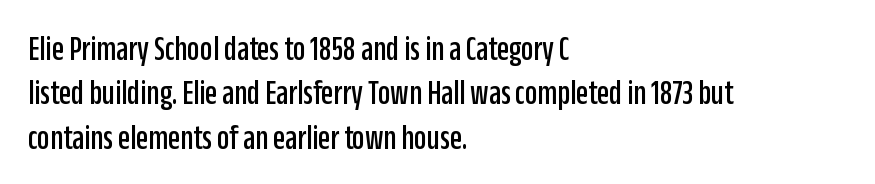
Q: Is the text italic (slanted)? A: No, it is upright.
Q: Is the typeface a serif or a sans-serif typeface? A: Sans-serif.
Q: Is the text underlined? A: No.
Q: How is the paragraph aligned? A: Left-aligned.
Q: Is the spacing between letters normal or unusually wide? A: Normal.
Q: Is the spacing between lines tight, normal or loose? A: Normal.
Q: Width (condensed, normal, or wide)? A: Condensed.
Q: Stroke contrast? A: Low.
Q: x-height? A: Large.
Q: Monospaced? A: No.
